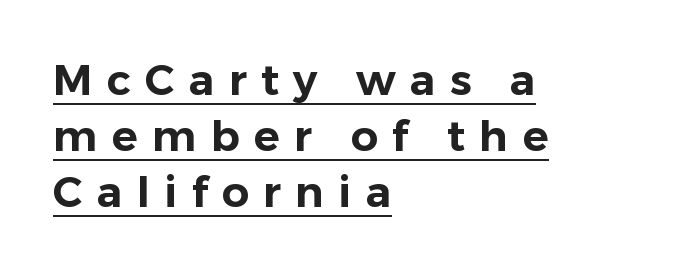
Q: Is the text italic (slanted)? A: No, it is upright.
Q: Is the typeface a serif or a sans-serif typeface? A: Sans-serif.
Q: Is the text underlined? A: Yes.
Q: How is the paragraph aligned? A: Left-aligned.
Q: Is the spacing between letters normal or unusually wide? A: Unusually wide.
Q: Is the spacing between lines tight, normal or loose? A: Normal.
Q: Width (condensed, normal, or wide)? A: Normal.
Q: Stroke contrast? A: Low.
Q: x-height? A: Medium.
Q: Monospaced? A: No.
